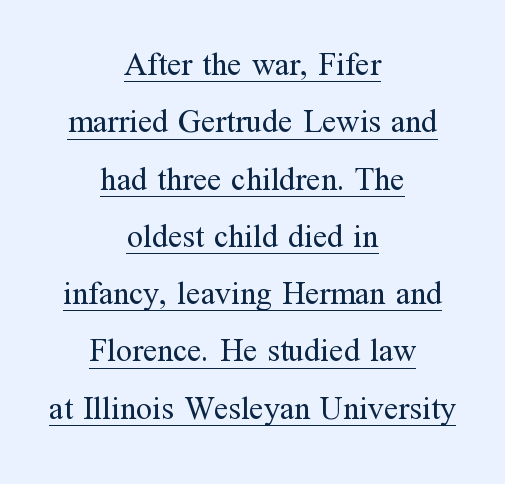
Q: Is the text bold? A: No.
Q: Is the text italic (slanted)? A: No, it is upright.
Q: Is the typeface a serif or a sans-serif typeface? A: Serif.
Q: Is the text underlined? A: Yes.
Q: How is the paragraph aligned? A: Centered.
Q: Is the spacing between letters normal or unusually wide? A: Normal.
Q: Width (condensed, normal, or wide)? A: Normal.
Q: Stroke contrast? A: Medium.
Q: x-height? A: Medium.
Q: Monospaced? A: No.
